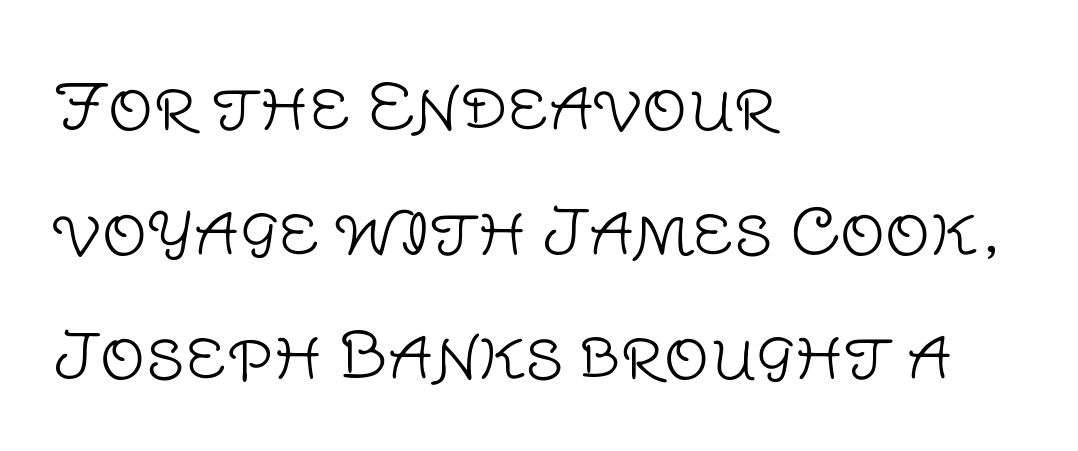
{"serif": "no", "bold": "no", "weight": "light", "width": "normal", "stroke_contrast": "low", "x_height": "large", "monospaced": "no", "underline": "no", "align": "left", "line_spacing": "loose", "line_spacing_ratio": 1.98, "letter_spacing": "normal", "letter_spacing_em": 0.0, "glyph_px": 63}
